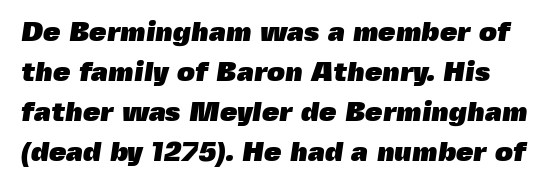
{"serif": "no", "bold": "yes", "weight": "heavy", "width": "normal", "x_height": "medium", "monospaced": "no", "underline": "no", "line_spacing": "normal", "line_spacing_ratio": 1.43, "letter_spacing": "normal", "letter_spacing_em": 0.0, "glyph_px": 28}
